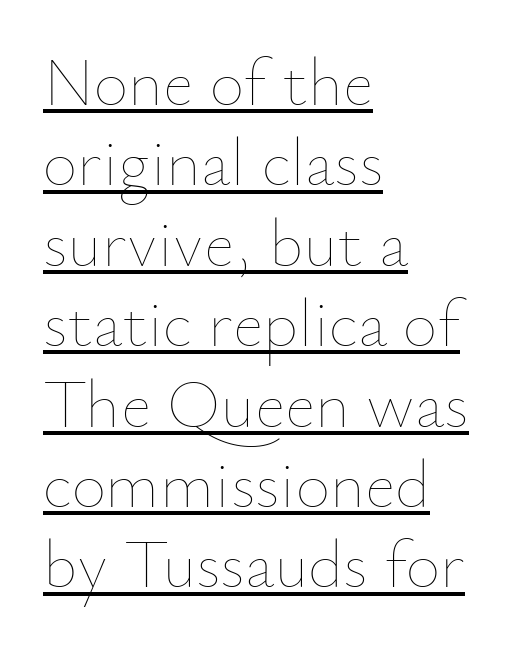
Q: Is the text bold? A: No.
Q: Is the text italic (slanted)? A: No, it is upright.
Q: Is the text underlined? A: Yes.
Q: How is the paragraph aligned? A: Left-aligned.
Q: Is the spacing between letters normal or unusually wide? A: Normal.
Q: Width (condensed, normal, or wide)? A: Normal.
Q: Stroke contrast? A: Low.
Q: x-height? A: Small.
Q: Monospaced? A: No.
